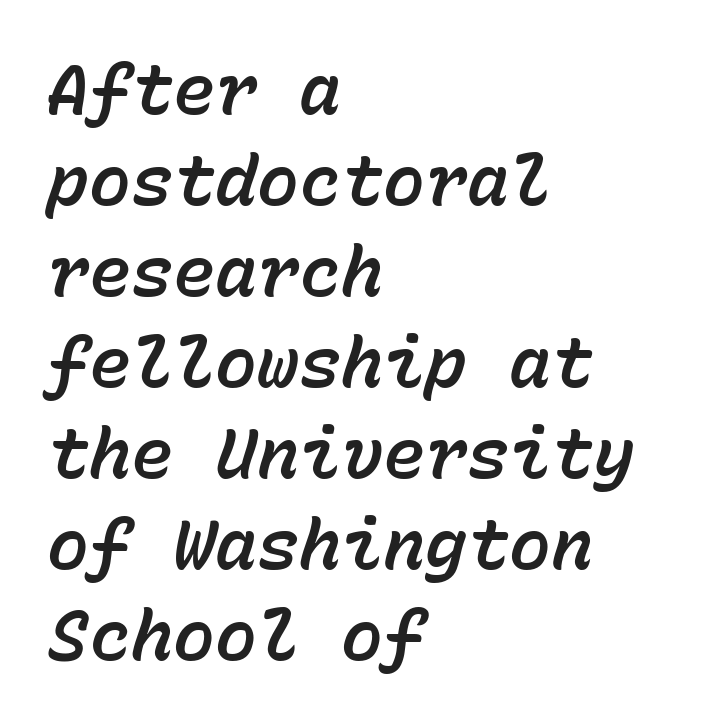
{"italic": "yes", "lean": "right", "slant_degrees": 15, "width": "normal", "stroke_contrast": "low", "x_height": "medium", "monospaced": "yes", "underline": "no", "align": "left", "line_spacing": "normal", "line_spacing_ratio": 1.3, "letter_spacing": "normal", "letter_spacing_em": 0.0, "glyph_px": 70}
